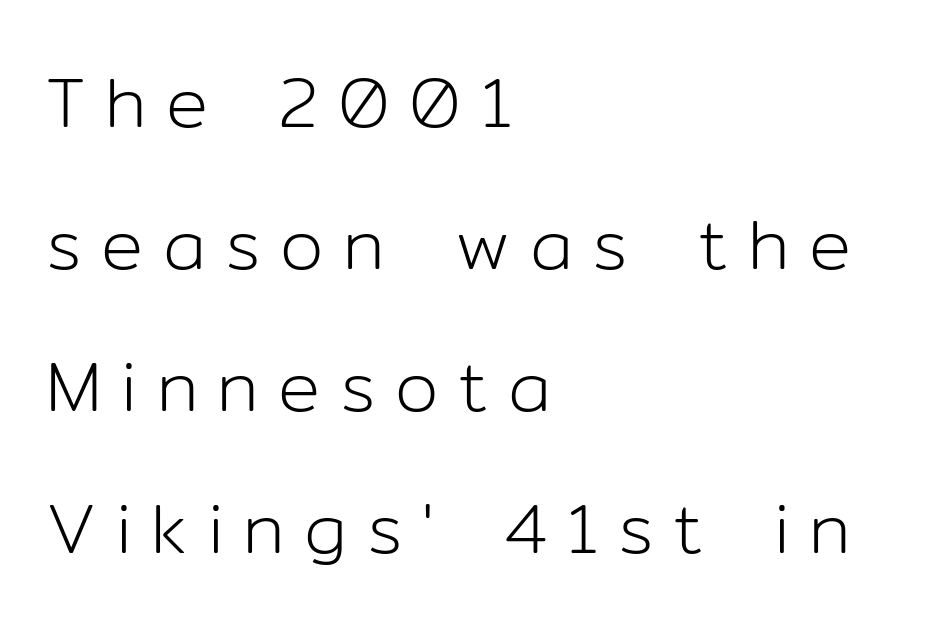
The image shows 70 px light sans-serif type, upright; set left-aligned, loose line spacing (2.03x), unusually wide letter spacing (+0.28 em), not underlined; low stroke contrast and a medium x-height.
